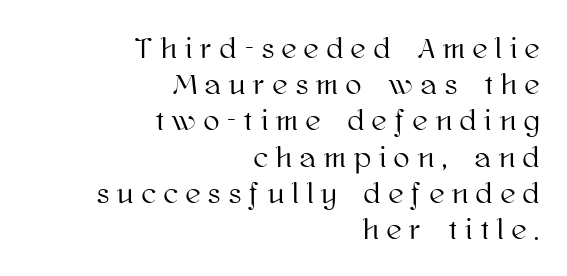
{"italic": "no", "width": "normal", "stroke_contrast": "high", "x_height": "medium", "monospaced": "no", "underline": "no", "align": "right", "line_spacing": "normal", "line_spacing_ratio": 1.25, "letter_spacing": "wide", "letter_spacing_em": 0.29, "glyph_px": 29}
